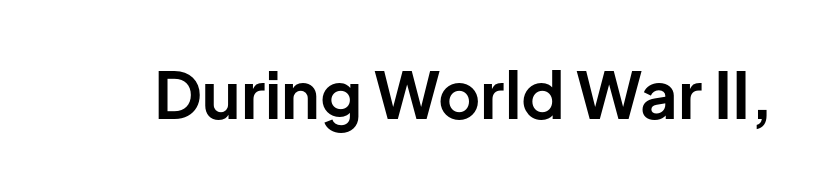
The image shows 65 px bold sans-serif type, upright; set normal letter spacing, not underlined; low stroke contrast and a medium x-height.
